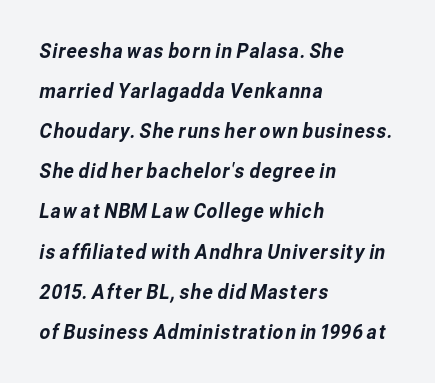
The image shows 21 px text type; set left-aligned, loose line spacing (1.91x), normal letter spacing, not underlined.
